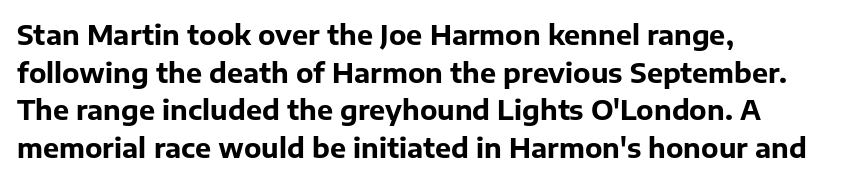
{"italic": "no", "bold": "yes", "underline": "no", "align": "left", "line_spacing": "normal", "line_spacing_ratio": 1.39, "letter_spacing": "normal", "letter_spacing_em": 0.0, "glyph_px": 27}
